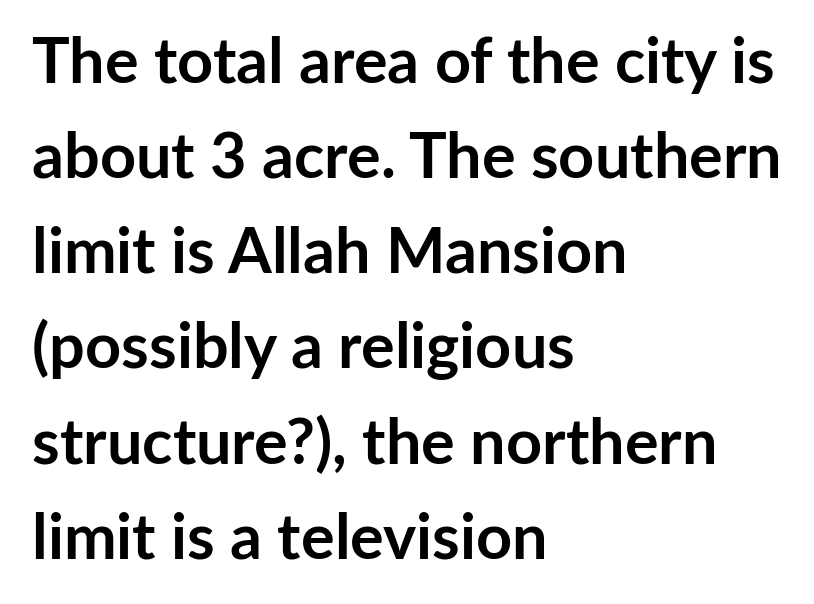
Q: Is the text bold? A: Yes.
Q: Is the text italic (slanted)? A: No, it is upright.
Q: Is the typeface a serif or a sans-serif typeface? A: Sans-serif.
Q: Is the text underlined? A: No.
Q: How is the paragraph aligned? A: Left-aligned.
Q: Is the spacing between letters normal or unusually wide? A: Normal.
Q: Is the spacing between lines tight, normal or loose? A: Normal.
Q: Width (condensed, normal, or wide)? A: Normal.
Q: Stroke contrast? A: Low.
Q: x-height? A: Medium.
Q: Monospaced? A: No.
